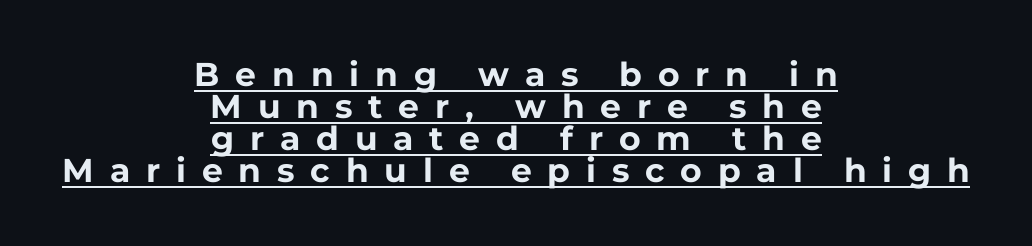
{"serif": "no", "italic": "no", "bold": "yes", "weight": "bold", "width": "normal", "stroke_contrast": "low", "x_height": "medium", "monospaced": "no", "underline": "yes", "align": "center", "line_spacing": "tight", "line_spacing_ratio": 0.97, "letter_spacing": "wide", "letter_spacing_em": 0.48, "glyph_px": 33}
